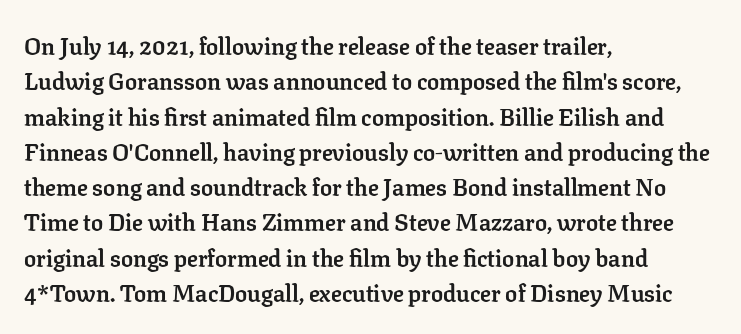
{"italic": "no", "bold": "yes", "underline": "no", "align": "left", "line_spacing": "normal", "line_spacing_ratio": 1.47, "letter_spacing": "normal", "letter_spacing_em": 0.0, "glyph_px": 24}
